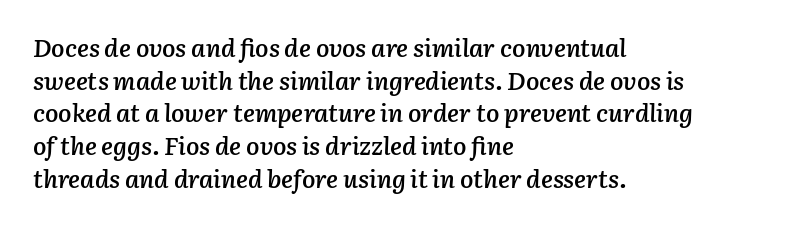
Horizontally, the lines are justified to the leading edge only. The specimen omits any rule beneath the text block's lines. Tall strokes in this sample are angled rather than plumb. Leading: standard.
